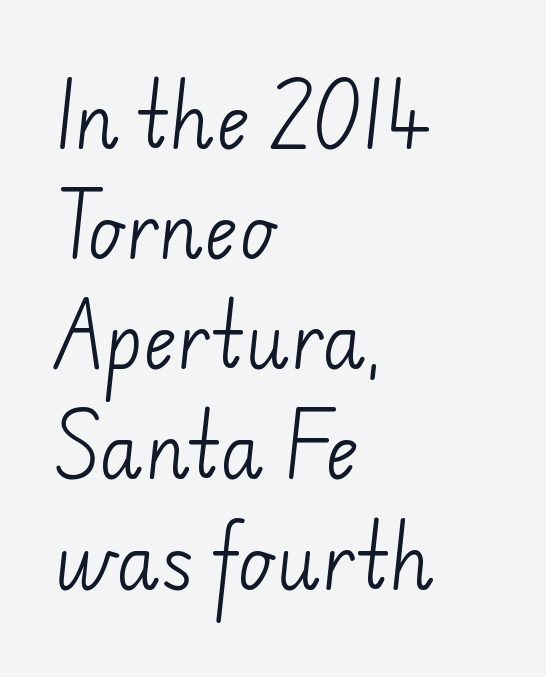
{"serif": "no", "bold": "no", "weight": "light", "width": "normal", "stroke_contrast": "low", "x_height": "small", "monospaced": "no", "underline": "no", "align": "left", "line_spacing": "normal", "line_spacing_ratio": 1.53, "letter_spacing": "normal", "letter_spacing_em": 0.0, "glyph_px": 72}
